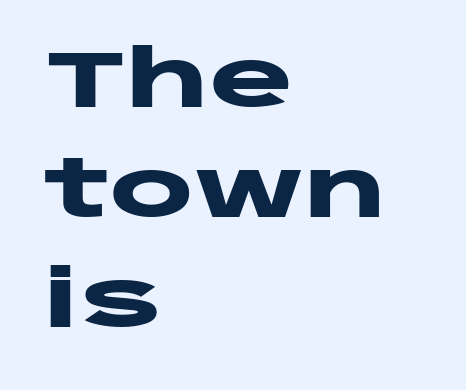
Q: Is the text bold? A: Yes.
Q: Is the text italic (slanted)? A: No, it is upright.
Q: Is the typeface a serif or a sans-serif typeface? A: Sans-serif.
Q: Is the text underlined? A: No.
Q: How is the paragraph aligned? A: Left-aligned.
Q: Is the spacing between letters normal or unusually wide? A: Normal.
Q: Is the spacing between lines tight, normal or loose? A: Normal.
Q: Width (condensed, normal, or wide)? A: Wide.
Q: Stroke contrast? A: Low.
Q: x-height? A: Large.
Q: Monospaced? A: No.
